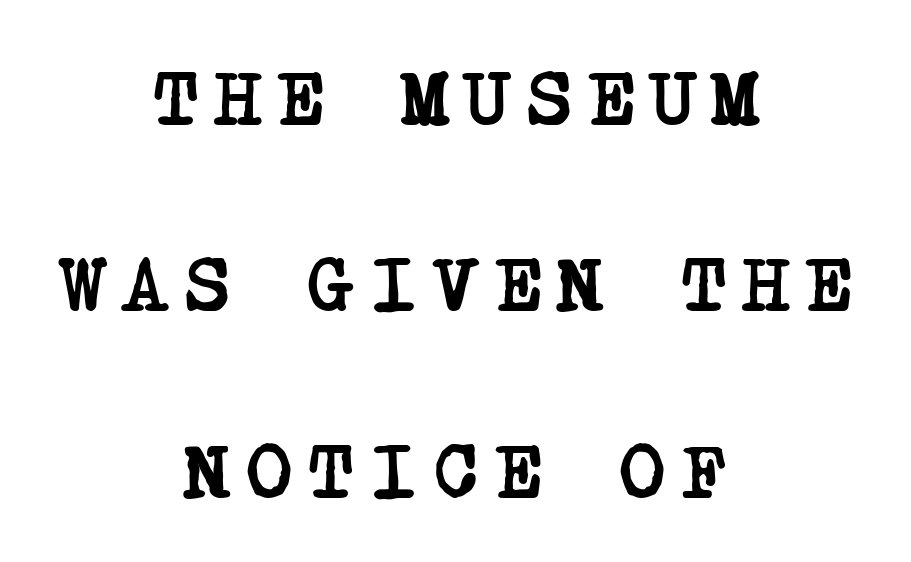
Q: Is the text bold? A: Yes.
Q: Is the typeface a serif or a sans-serif typeface? A: Serif.
Q: Is the text underlined? A: No.
Q: How is the paragraph aligned? A: Centered.
Q: Is the spacing between letters normal or unusually wide? A: Unusually wide.
Q: Is the spacing between lines tight, normal or loose? A: Loose.
Q: Width (condensed, normal, or wide)? A: Condensed.
Q: Stroke contrast? A: Low.
Q: x-height? A: Large.
